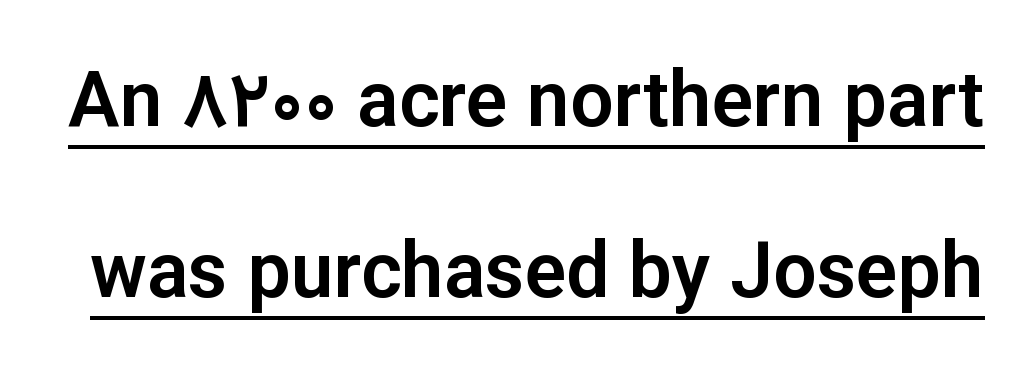
{"serif": "no", "italic": "no", "width": "normal", "stroke_contrast": "low", "x_height": "medium", "monospaced": "no", "underline": "yes", "line_spacing": "loose", "line_spacing_ratio": 2.22, "letter_spacing": "normal", "letter_spacing_em": 0.0, "glyph_px": 77}
